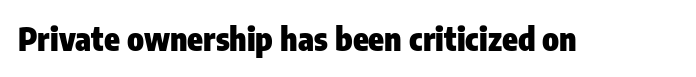
Q: Is the text bold? A: Yes.
Q: Is the text italic (slanted)? A: No, it is upright.
Q: Is the typeface a serif or a sans-serif typeface? A: Sans-serif.
Q: Is the text underlined? A: No.
Q: Is the spacing between letters normal or unusually wide? A: Normal.
Q: Width (condensed, normal, or wide)? A: Condensed.
Q: Stroke contrast? A: Low.
Q: x-height? A: Medium.
Q: Monospaced? A: No.
